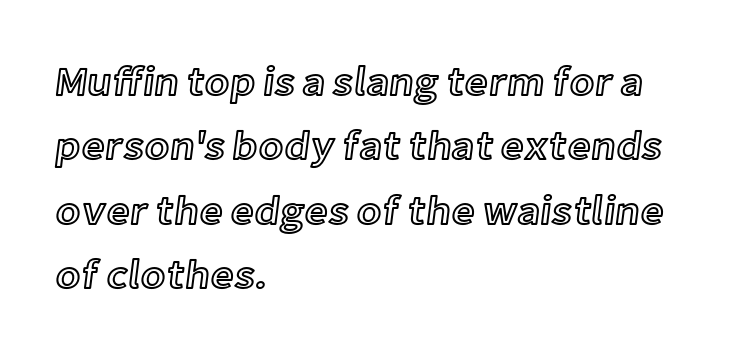
{"width": "normal", "x_height": "medium", "monospaced": "no", "underline": "no", "align": "left", "line_spacing": "normal", "line_spacing_ratio": 1.57, "letter_spacing": "normal", "letter_spacing_em": 0.0, "glyph_px": 41}
